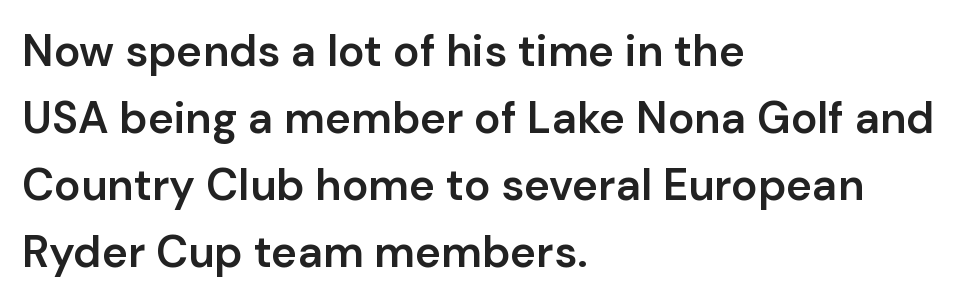
{"serif": "no", "italic": "no", "bold": "semi", "weight": "semibold", "width": "normal", "stroke_contrast": "low", "x_height": "medium", "monospaced": "no", "underline": "no", "align": "left", "line_spacing": "normal", "line_spacing_ratio": 1.52, "letter_spacing": "normal", "letter_spacing_em": 0.0, "glyph_px": 44}
